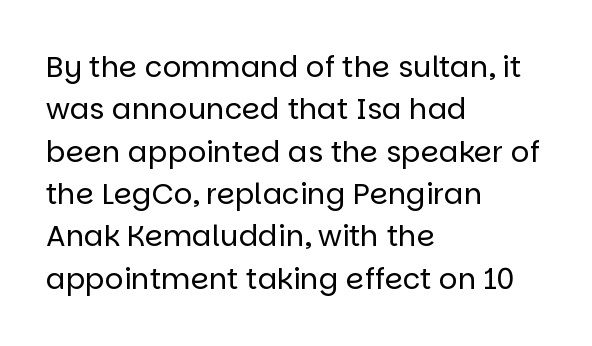
Standard letterfit; no display-style spreading of the glyphs. Compared with a centered layout, this one pins lines to the left instead. Style check: upright. The letters look calm and open, with moderate or lighter stems. Underlining? Definitely not there.
